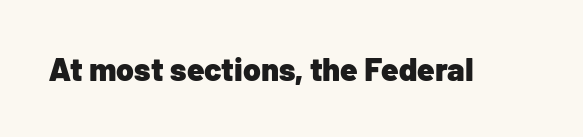
The image shows 32 px heavy sans-serif type, upright; set normal letter spacing, not underlined; low stroke contrast and a medium x-height.
